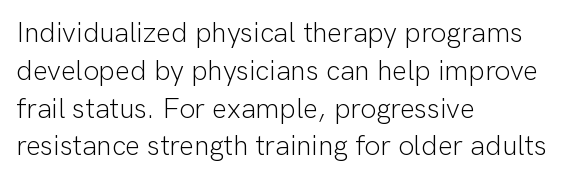
{"serif": "no", "italic": "no", "bold": "no", "weight": "light", "width": "normal", "stroke_contrast": "low", "x_height": "medium", "monospaced": "no", "underline": "no", "align": "left", "line_spacing": "normal", "line_spacing_ratio": 1.35, "letter_spacing": "normal", "letter_spacing_em": 0.0, "glyph_px": 28}
